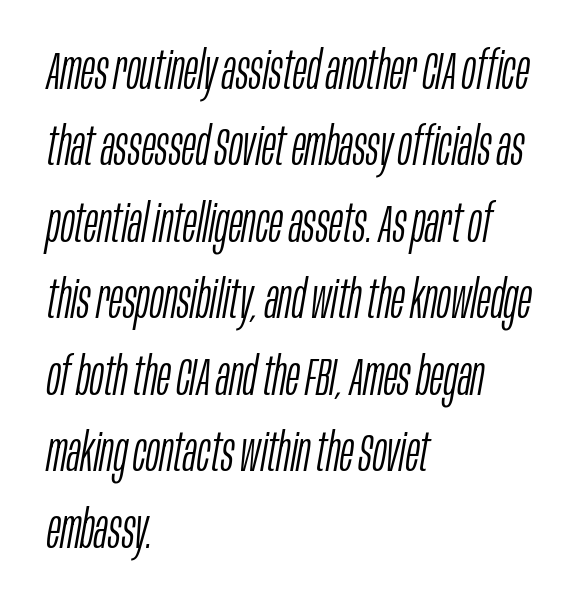
Italic: yes, the glyphs are oblique. Here the designer chose a conventional face with non-uniform glyph widths. The gaps between neighbouring characters are ordinary and unremarkable. Honestly, the row spacing looks completely unremarkable. The strokes carry an ordinary text weight at most. Every row of glyphs begins at an identical x-position on the left.
